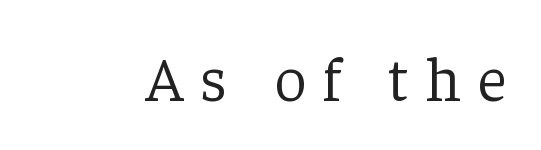
The image shows 63 px light serif type, upright; set unusually wide letter spacing (+0.27 em), not underlined; low stroke contrast and a medium x-height.
